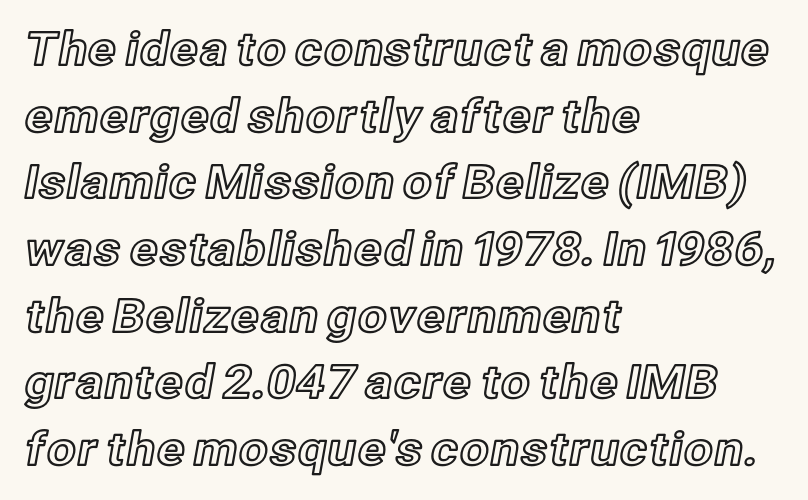
The image shows 46 px text type; set left-aligned, normal line spacing (1.45x), normal letter spacing, not underlined; a medium x-height.
